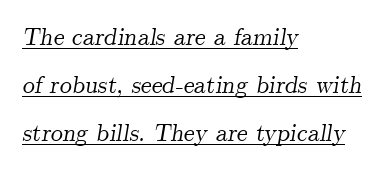
The image shows 24 px text type, italic (leaning right); set left-aligned, loose line spacing (1.99x), normal letter spacing, underlined.
